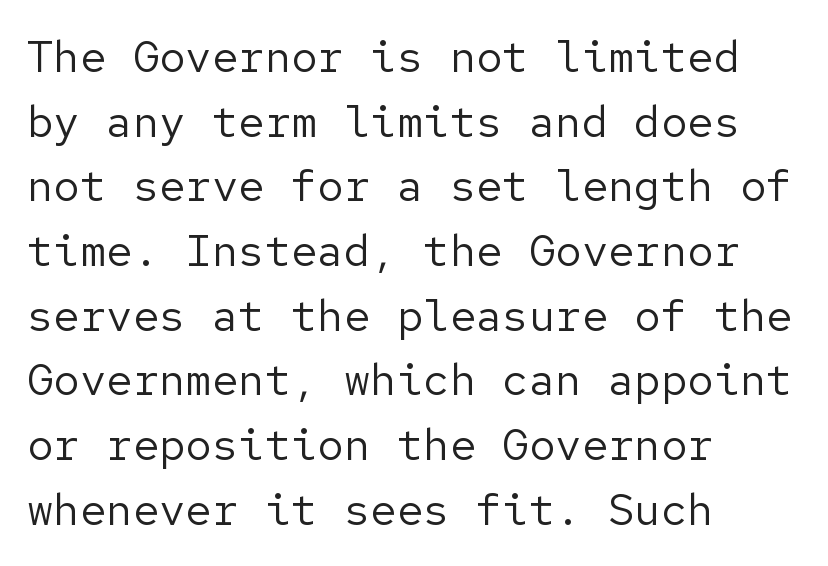
In CSS terms this would be text-align: left. You can tell it's not italic because the verticals are truly vertical. These lines are composed in type without serifs. Students, note that the glyphs here touch the page at normal intervals.
